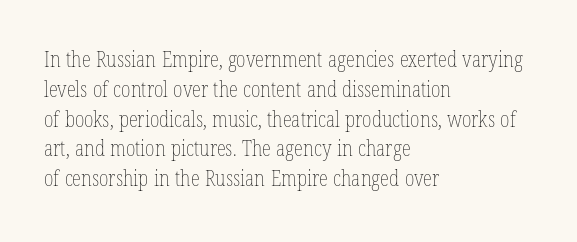
Quick note: interline space is typical. Nothing unusual about the tracking: characters are spaced as the font intends. Unmarked baselines from the first word to the last. No italicization has been applied; the sample stays upright.
